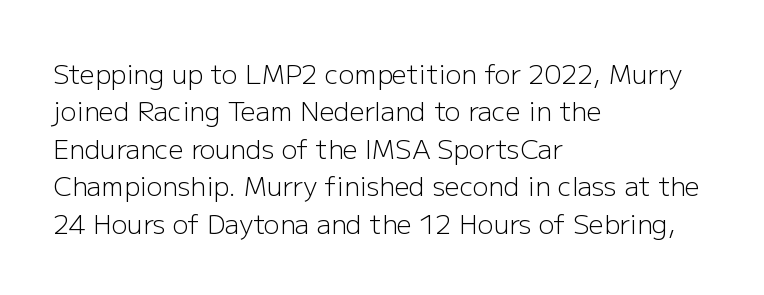
Is the letter spacing exaggerated? No — it looks like the ordinary default. This block has exactly the height ordinary leading produces. This is the regular roman posture of the typeface. Weight: not bold — regular or lighter.
